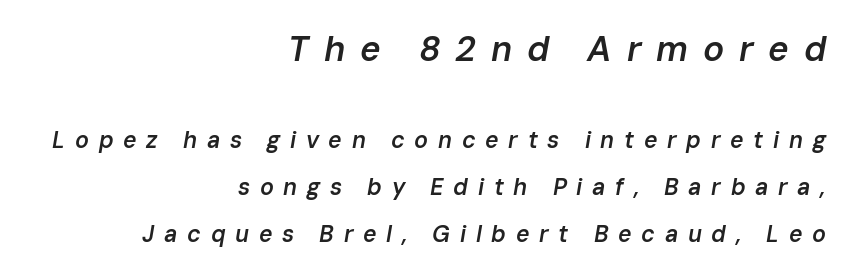
{"italic": "yes", "lean": "right", "slant_degrees": 10, "bold": "semi", "weight": "semibold", "width": "normal", "stroke_contrast": "low", "x_height": "medium", "monospaced": "no", "underline": "no", "align": "right", "line_spacing": "loose", "line_spacing_ratio": 2.04, "letter_spacing": "wide", "letter_spacing_em": 0.42, "larger_block": "first", "size_ratio": 1.52, "glyph_px": 35}
